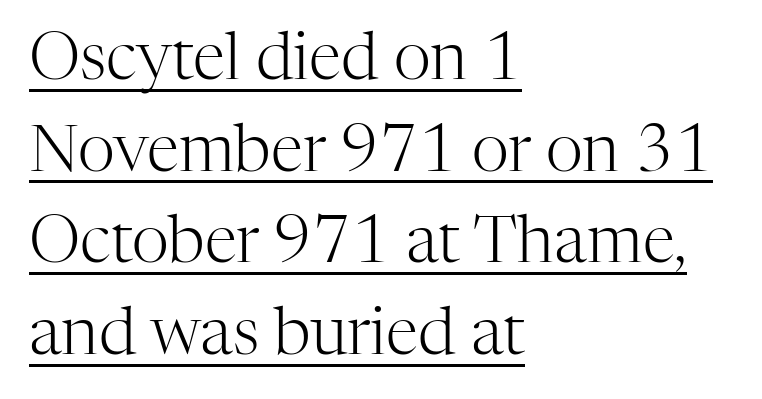
Q: Is the text bold? A: No.
Q: Is the text italic (slanted)? A: No, it is upright.
Q: Is the typeface a serif or a sans-serif typeface? A: Serif.
Q: Is the text underlined? A: Yes.
Q: How is the paragraph aligned? A: Left-aligned.
Q: Is the spacing between letters normal or unusually wide? A: Normal.
Q: Is the spacing between lines tight, normal or loose? A: Normal.
Q: Width (condensed, normal, or wide)? A: Normal.
Q: Stroke contrast? A: High.
Q: x-height? A: Medium.
Q: Monospaced? A: No.
